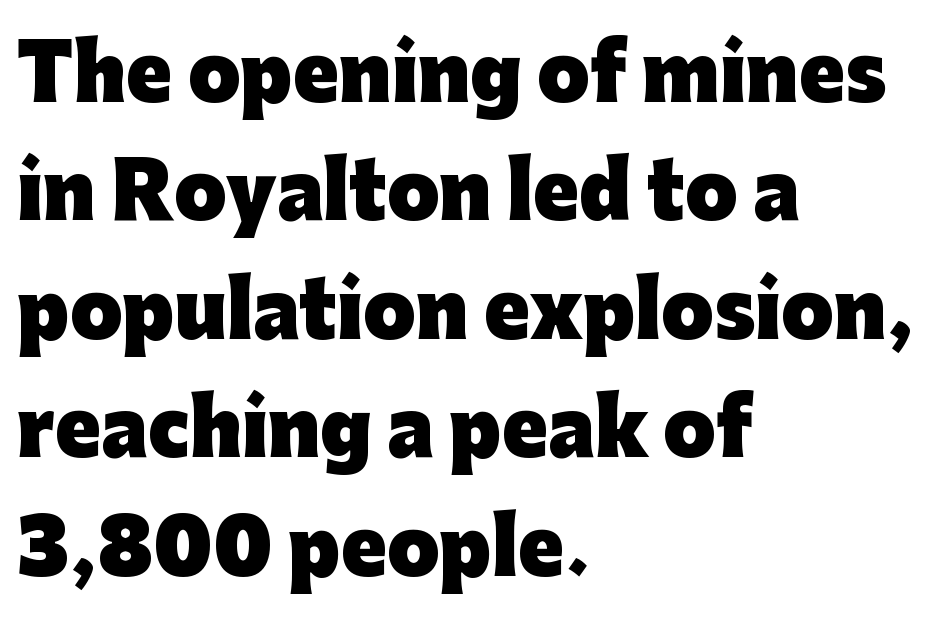
{"serif": "no", "italic": "no", "bold": "yes", "weight": "heavy", "width": "normal", "stroke_contrast": "low", "x_height": "medium", "monospaced": "no", "underline": "no", "align": "left", "line_spacing": "normal", "line_spacing_ratio": 1.58, "letter_spacing": "normal", "letter_spacing_em": 0.0, "glyph_px": 75}
